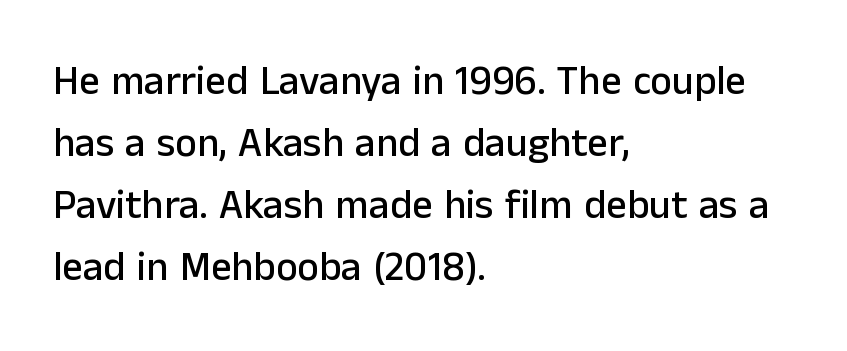
{"serif": "no", "italic": "no", "width": "normal", "stroke_contrast": "low", "x_height": "medium", "monospaced": "no", "underline": "no", "align": "left", "line_spacing": "normal", "line_spacing_ratio": 1.51, "letter_spacing": "normal", "letter_spacing_em": 0.0, "glyph_px": 41}
